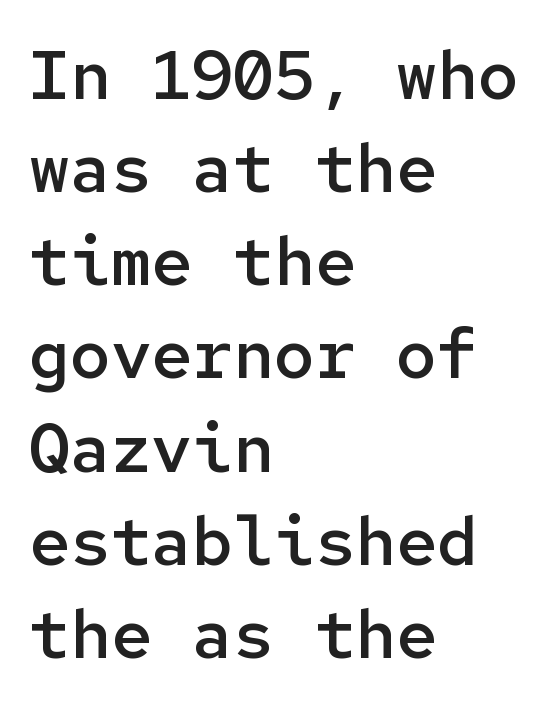
To sum up the face: it is a sans, with no serifs. Tall strokes in this sample are plumb rather than angled. Is the block centered? No — it sits flush against the left margin. A bit beefed up — I'd call it semibold rather than bold.
